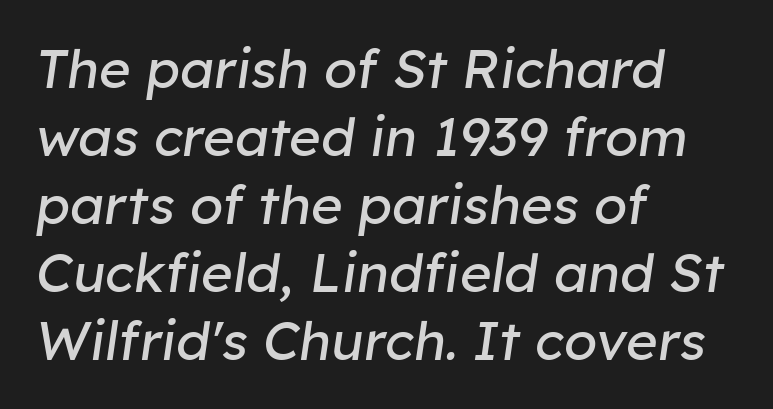
Q: Is the text bold? A: No.
Q: Is the text italic (slanted)? A: Yes, it leans right by about 8 degrees.
Q: Is the text underlined? A: No.
Q: How is the paragraph aligned? A: Left-aligned.
Q: Is the spacing between letters normal or unusually wide? A: Normal.
Q: Is the spacing between lines tight, normal or loose? A: Normal.
Q: Width (condensed, normal, or wide)? A: Normal.
Q: Stroke contrast? A: Low.
Q: x-height? A: Medium.
Q: Monospaced? A: No.
